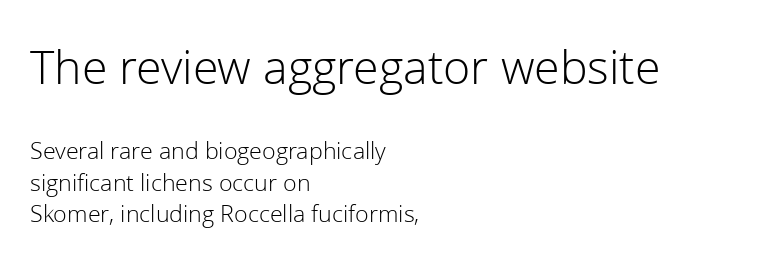
Think of a printed novel: that variable character pitch is what you see here. Horizontally, the lines are justified to the leading edge only. Font category for this specimen: sans-serif. Letters have the restrained weight of plain body copy at most. Posture: straight, roman, zero tilt. You could call the tracking neutral — neither tight nor loose.
